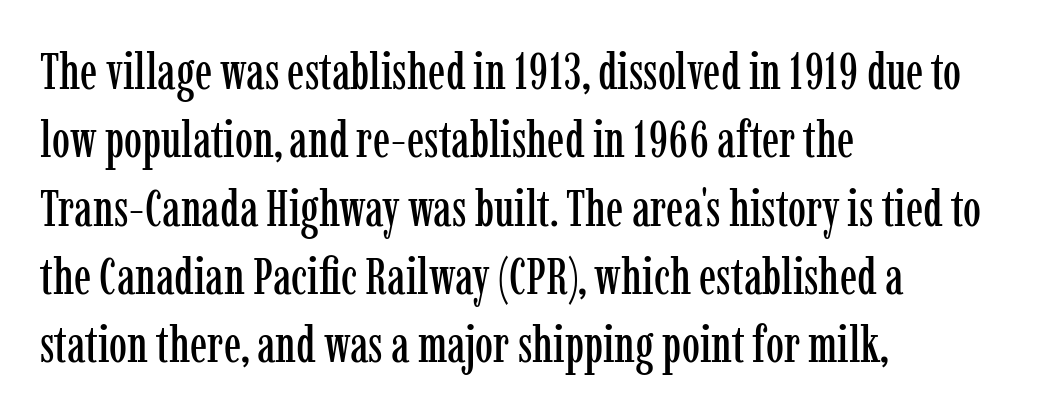
The image shows 51 px condensed serif type, upright; set left-aligned, normal line spacing (1.34x), normal letter spacing, not underlined; low stroke contrast and a medium x-height.
